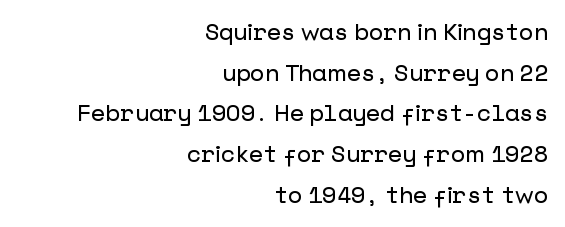
The image shows 23 px text type, upright; set right-aligned, line spacing 1.77x, normal letter spacing, not underlined.
